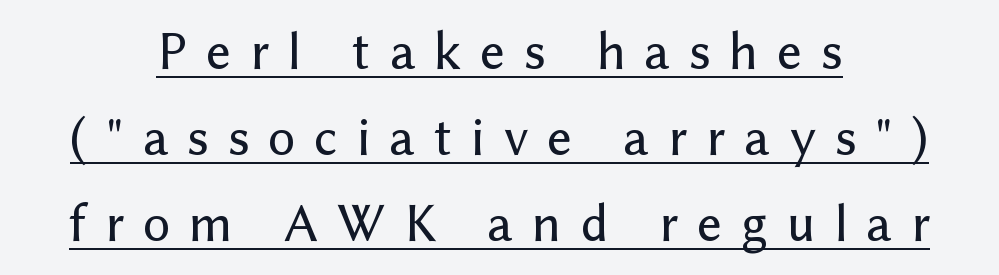
Q: Is the text italic (slanted)? A: No, it is upright.
Q: Is the typeface a serif or a sans-serif typeface? A: Sans-serif.
Q: Is the text underlined? A: Yes.
Q: How is the paragraph aligned? A: Centered.
Q: Is the spacing between letters normal or unusually wide? A: Unusually wide.
Q: Is the spacing between lines tight, normal or loose? A: Normal.
Q: Width (condensed, normal, or wide)? A: Normal.
Q: Stroke contrast? A: Low.
Q: x-height? A: Medium.
Q: Monospaced? A: No.
